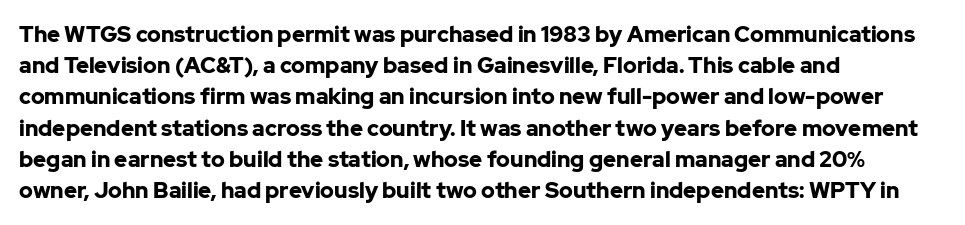
Q: Is the text bold? A: Yes.
Q: Is the text italic (slanted)? A: No, it is upright.
Q: Is the text underlined? A: No.
Q: How is the paragraph aligned? A: Left-aligned.
Q: Is the spacing between letters normal or unusually wide? A: Normal.
Q: Is the spacing between lines tight, normal or loose? A: Normal.
